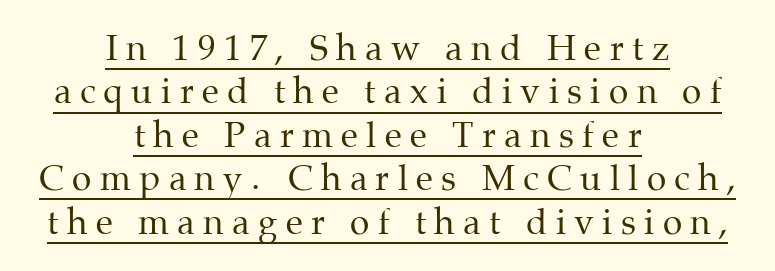
{"serif": "yes", "italic": "no", "bold": "no", "weight": "regular", "width": "normal", "stroke_contrast": "medium", "x_height": "medium", "monospaced": "no", "underline": "yes", "align": "center", "line_spacing_ratio": 1.24, "letter_spacing": "wide", "letter_spacing_em": 0.24, "glyph_px": 35}
